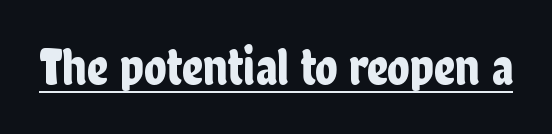
Upright lettering throughout. A baseline rule has been typeset under these characters. Looks like regular typesetting: each glyph gets only the width it needs. The characters display no serif detailing; their extremities are plain. The tracking reads as untouched default to a designer's eye.
